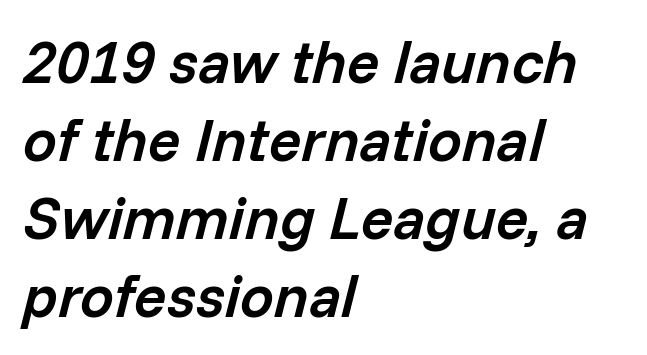
{"italic": "yes", "lean": "right", "slant_degrees": 14, "bold": "semi", "weight": "semibold", "width": "normal", "stroke_contrast": "low", "x_height": "medium", "monospaced": "no", "underline": "no", "align": "left", "line_spacing": "normal", "line_spacing_ratio": 1.3, "letter_spacing": "normal", "letter_spacing_em": 0.0, "glyph_px": 60}
